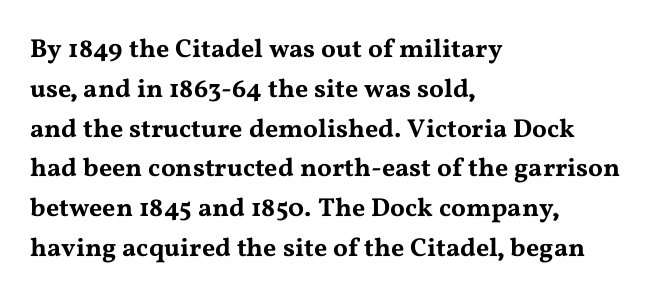
The image shows 26 px text type, upright; set left-aligned, normal line spacing (1.53x), normal letter spacing, not underlined.
